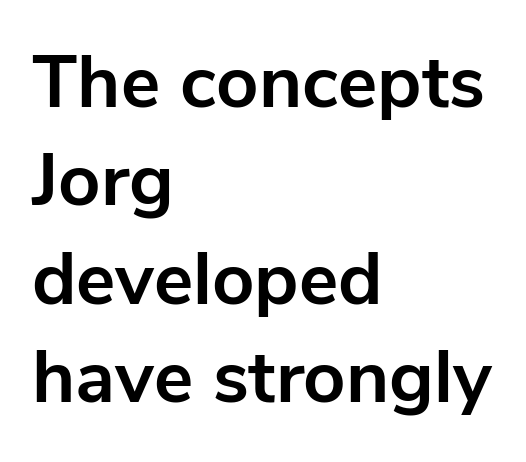
{"serif": "no", "italic": "no", "bold": "yes", "weight": "bold", "width": "normal", "stroke_contrast": "low", "x_height": "medium", "monospaced": "no", "underline": "no", "align": "left", "line_spacing": "normal", "line_spacing_ratio": 1.33, "letter_spacing": "normal", "letter_spacing_em": 0.0, "glyph_px": 74}
